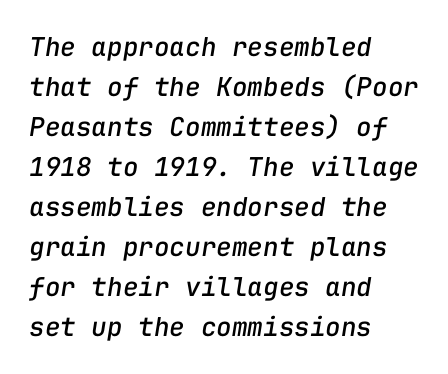
The image shows 26 px text type, italic (leaning right); set left-aligned, normal line spacing (1.54x), normal letter spacing, not underlined.
